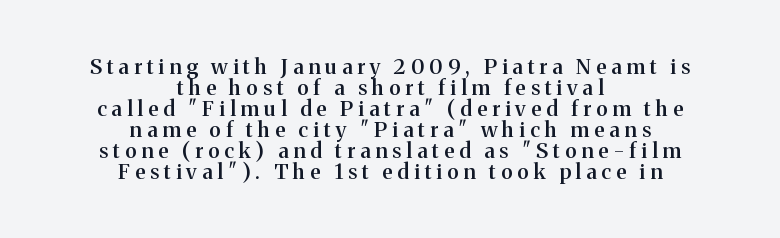
Q: Is the text bold? A: Semi-bold.
Q: Is the text italic (slanted)? A: No, it is upright.
Q: Is the text underlined? A: No.
Q: How is the paragraph aligned? A: Centered.
Q: Is the spacing between letters normal or unusually wide? A: Unusually wide.
Q: Is the spacing between lines tight, normal or loose? A: Tight.
